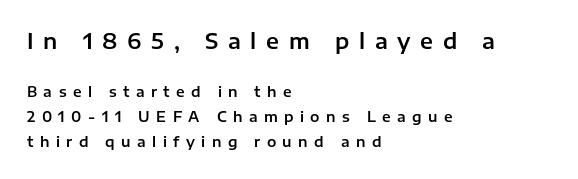
Q: Is the text italic (slanted)? A: No, it is upright.
Q: Is the text underlined? A: No.
Q: How is the paragraph aligned? A: Left-aligned.
Q: Is the spacing between letters normal or unusually wide? A: Unusually wide.
Q: Which block of text is set in a larger size, the first (top) or the second (bottom)? A: The first (top) one.
